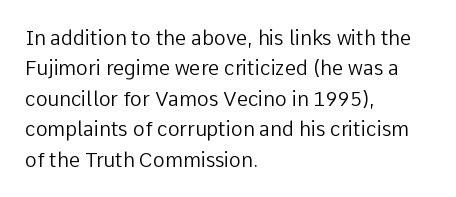
{"italic": "no", "bold": "no", "underline": "no", "align": "left", "line_spacing": "normal", "line_spacing_ratio": 1.52, "letter_spacing": "normal", "letter_spacing_em": 0.0, "glyph_px": 20}
